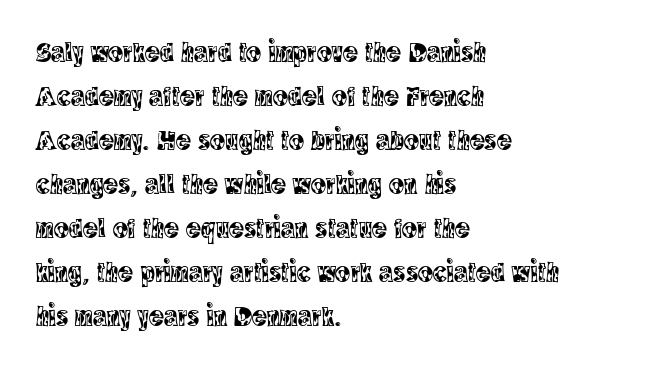
The letters sit at their default tracking, neither squeezed nor spread. The passage is arranged the way most books set body copy — flush left. Small tapered or slab feet sit at the stroke ends, so this counts as serif. The passage shown is not underscored anywhere. Vertically, the passage feels balanced, rows spaced as you'd expect. Proportional: the letters do not fall into vertical columns.
